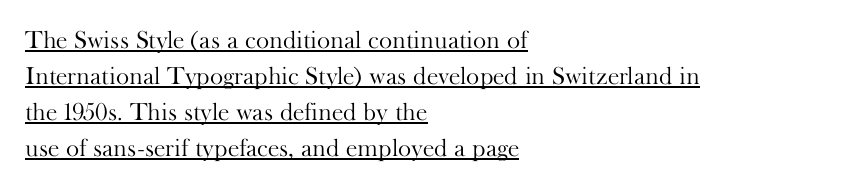
Q: Is the text bold? A: No.
Q: Is the text italic (slanted)? A: No, it is upright.
Q: Is the text underlined? A: Yes.
Q: How is the paragraph aligned? A: Left-aligned.
Q: Is the spacing between letters normal or unusually wide? A: Normal.
Q: Is the spacing between lines tight, normal or loose? A: Normal.
